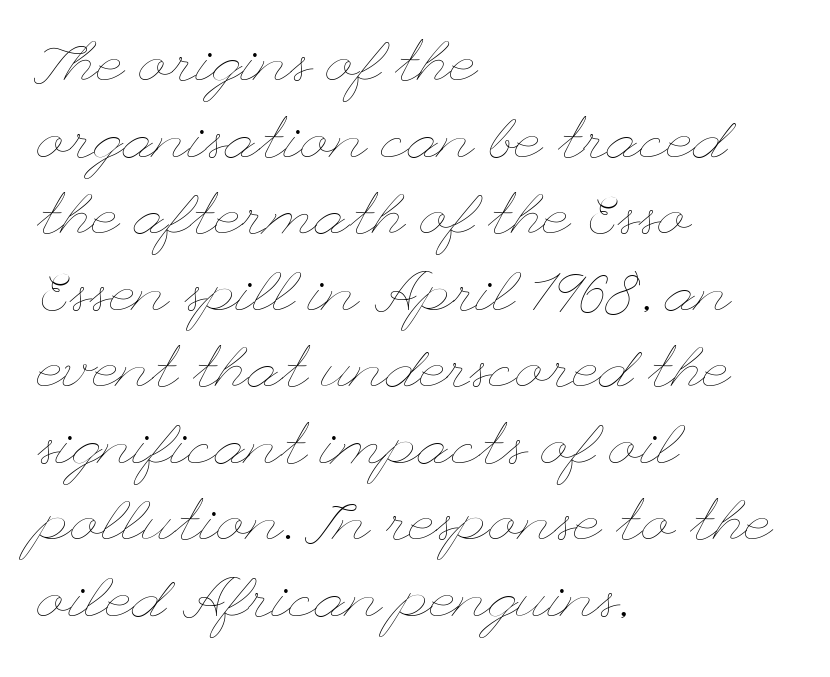
Q: Is the text bold? A: No.
Q: Is the text italic (slanted)? A: Yes.
Q: Is the text underlined? A: No.
Q: How is the paragraph aligned? A: Left-aligned.
Q: Is the spacing between letters normal or unusually wide? A: Normal.
Q: Is the spacing between lines tight, normal or loose? A: Normal.
Q: Width (condensed, normal, or wide)? A: Wide.
Q: Stroke contrast? A: Low.
Q: x-height? A: Small.
